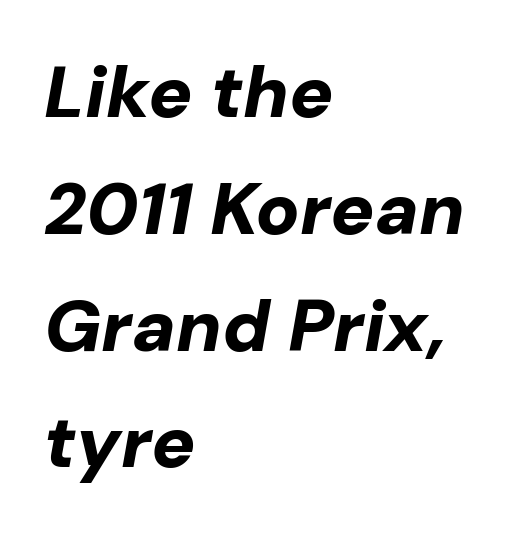
Q: Is the text bold? A: Yes.
Q: Is the text italic (slanted)? A: Yes, it leans right by about 10 degrees.
Q: Is the text underlined? A: No.
Q: How is the paragraph aligned? A: Left-aligned.
Q: Is the spacing between letters normal or unusually wide? A: Normal.
Q: Is the spacing between lines tight, normal or loose? A: Normal.
Q: Width (condensed, normal, or wide)? A: Normal.
Q: Stroke contrast? A: Low.
Q: x-height? A: Medium.
Q: Monospaced? A: No.
